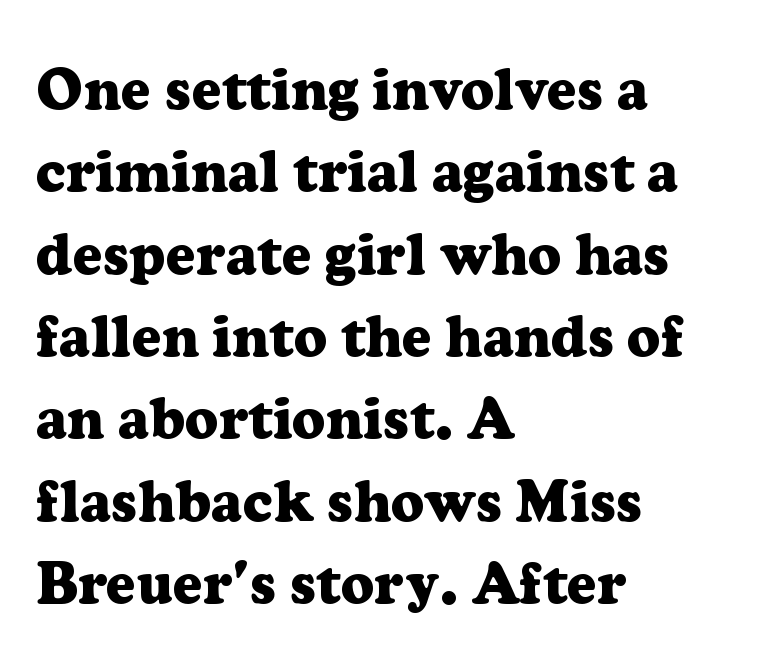
The image shows 58 px heavy serif type, upright; set left-aligned, normal line spacing (1.42x), normal letter spacing, not underlined; low stroke contrast and a medium x-height.
